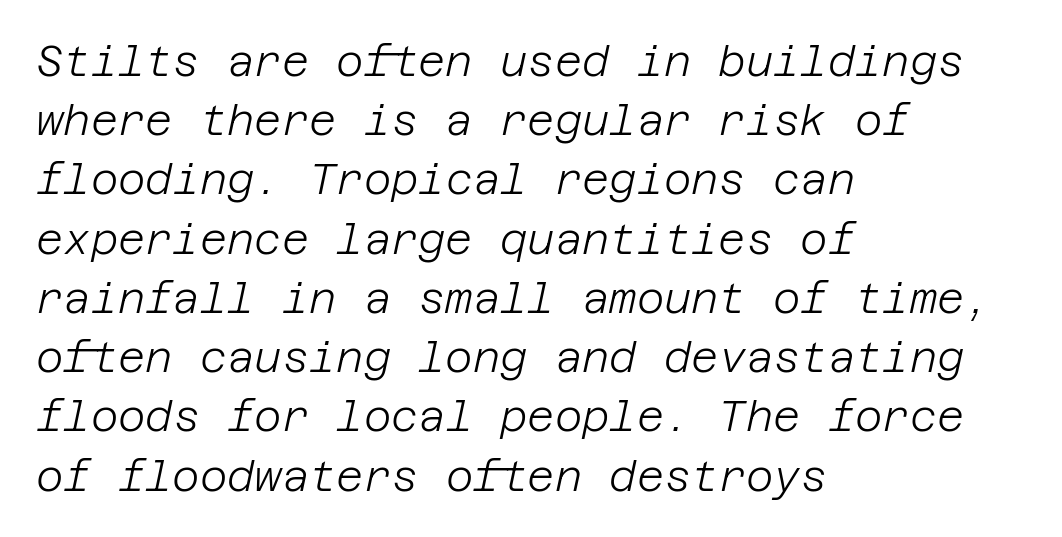
The gaps between neighbouring characters are ordinary and unremarkable. The paragraph has a hard left edge and a soft right edge. The strip under each line holds only bare page. The passage shown stacks its lines at a standard gap.
